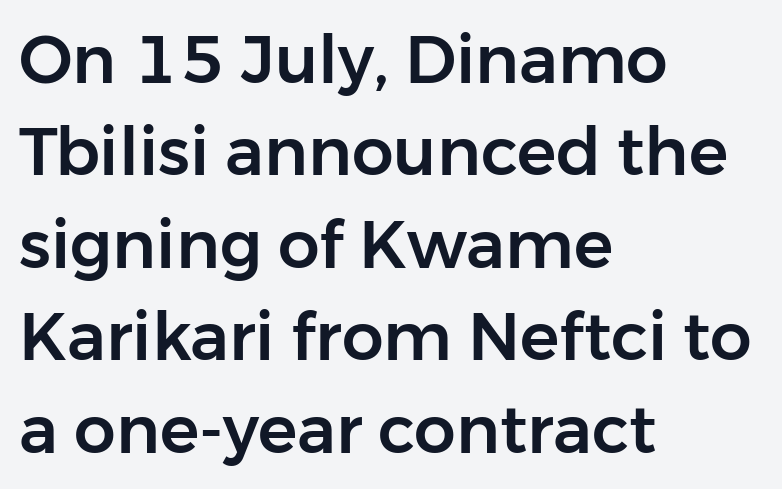
{"serif": "no", "italic": "no", "width": "normal", "stroke_contrast": "low", "x_height": "medium", "monospaced": "no", "underline": "no", "align": "left", "line_spacing": "normal", "line_spacing_ratio": 1.4, "letter_spacing": "normal", "letter_spacing_em": 0.0, "glyph_px": 66}
